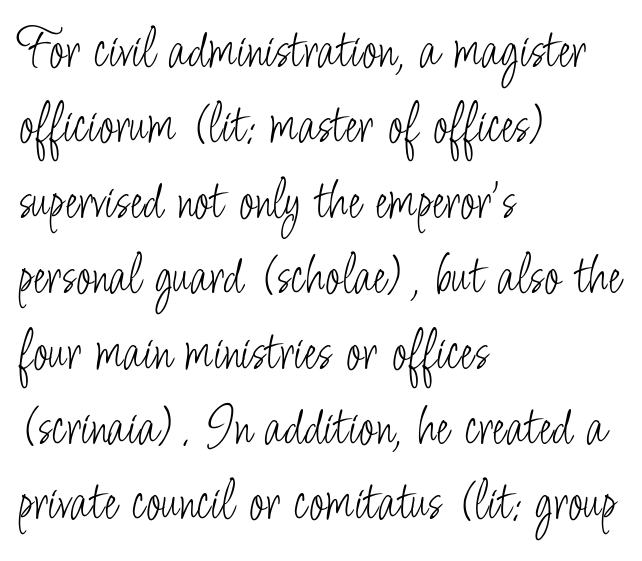
The designer left line spacing at the default. You can tell from the bare stems that sans-serif type was used. Check the space under the baseline: it is left empty. Caption: standard tracking, unaltered.
